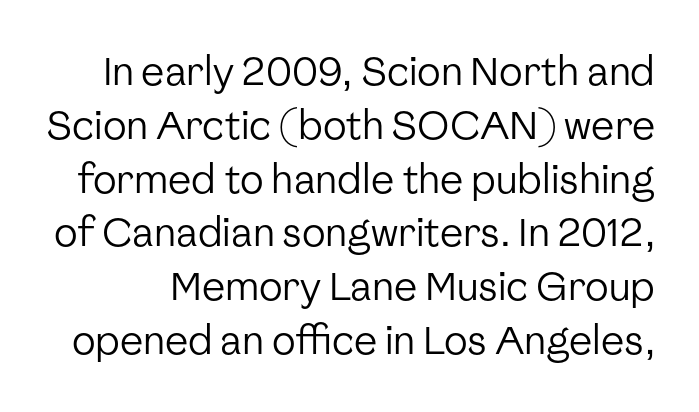
The image shows 39 px regular-weight sans-serif type, upright; set normal line spacing (1.38x), normal letter spacing, not underlined; low stroke contrast and a medium x-height.
